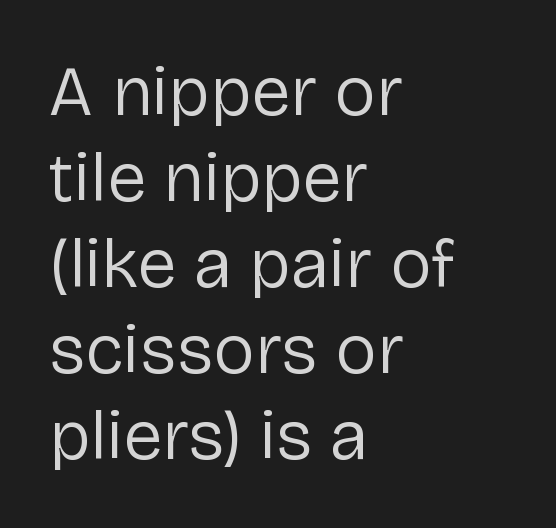
{"serif": "no", "italic": "no", "bold": "no", "weight": "regular", "width": "normal", "stroke_contrast": "low", "x_height": "medium", "monospaced": "no", "underline": "no", "align": "left", "line_spacing_ratio": 1.23, "letter_spacing": "normal", "letter_spacing_em": 0.0, "glyph_px": 70}
